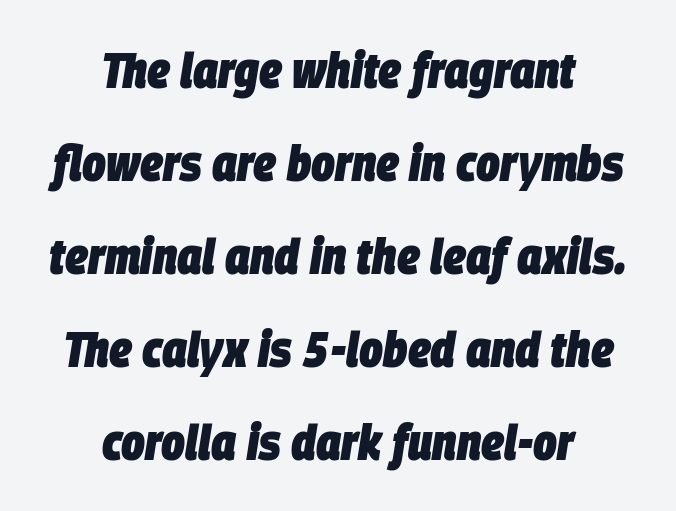
Style check: oblique. This sample uses plain, unmodified letter spacing. Where is the straight margin? There isn't one; the lines are centered. Plenty of ink on the page — the face is bold.
